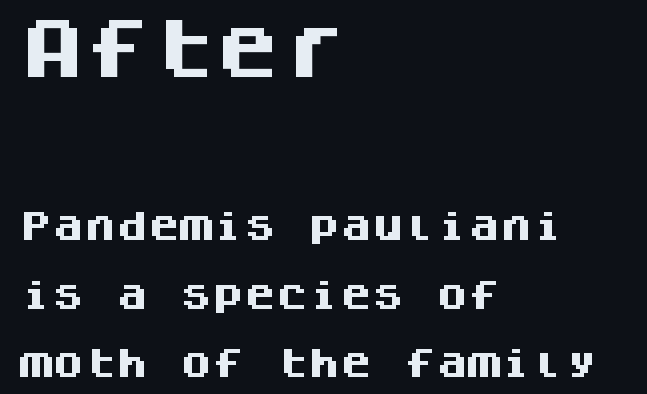
Summary of vertical rhythm: relaxed, with wide interline spacing. The passage shown begins with its larger block and ends with its smaller one. Pretty heavy lettering here — definitely bold. The zone under the glyphs is completely vacant. Do the characters align in a grid? Yes, the font is monospaced.
